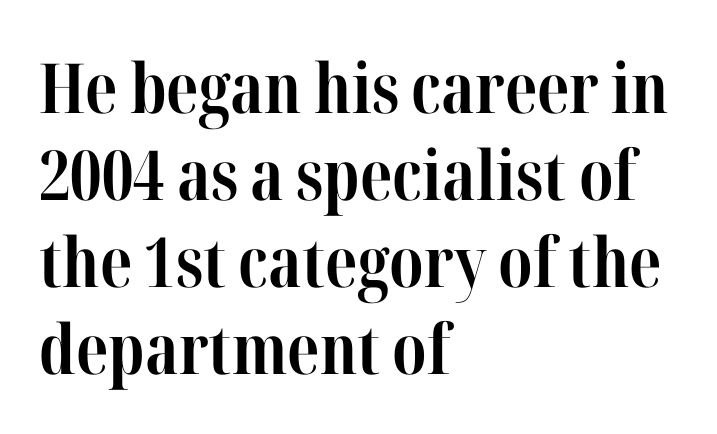
Q: Is the text bold? A: Yes.
Q: Is the text italic (slanted)? A: No, it is upright.
Q: Is the typeface a serif or a sans-serif typeface? A: Serif.
Q: Is the text underlined? A: No.
Q: How is the paragraph aligned? A: Left-aligned.
Q: Is the spacing between letters normal or unusually wide? A: Normal.
Q: Is the spacing between lines tight, normal or loose? A: Normal.
Q: Width (condensed, normal, or wide)? A: Condensed.
Q: Stroke contrast? A: High.
Q: x-height? A: Medium.
Q: Monospaced? A: No.
